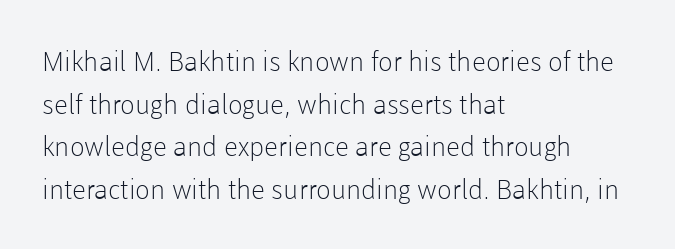
The image shows 27 px text type, upright; set left-aligned, normal line spacing (1.58x), normal letter spacing, not underlined.
